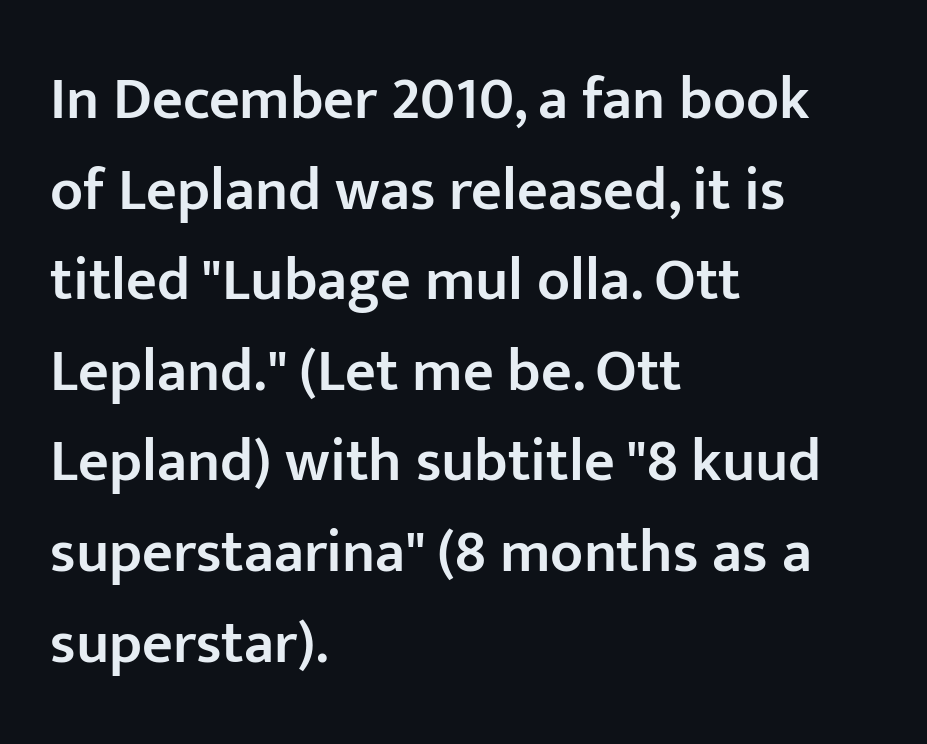
Q: Is the text bold? A: Semi-bold.
Q: Is the text italic (slanted)? A: No, it is upright.
Q: Is the typeface a serif or a sans-serif typeface? A: Sans-serif.
Q: Is the text underlined? A: No.
Q: How is the paragraph aligned? A: Left-aligned.
Q: Is the spacing between letters normal or unusually wide? A: Normal.
Q: Is the spacing between lines tight, normal or loose? A: Normal.
Q: Width (condensed, normal, or wide)? A: Normal.
Q: Stroke contrast? A: Low.
Q: x-height? A: Medium.
Q: Monospaced? A: No.
